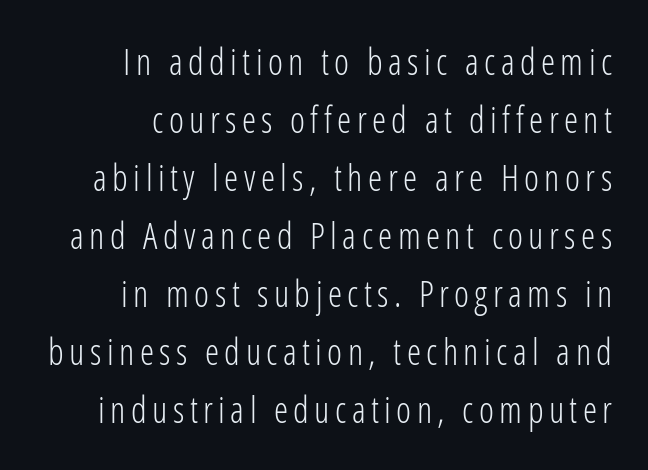
{"serif": "no", "italic": "no", "bold": "no", "weight": "light", "width": "condensed", "stroke_contrast": "low", "x_height": "medium", "monospaced": "no", "underline": "no", "align": "right", "line_spacing": "normal", "line_spacing_ratio": 1.61, "glyph_px": 36}
